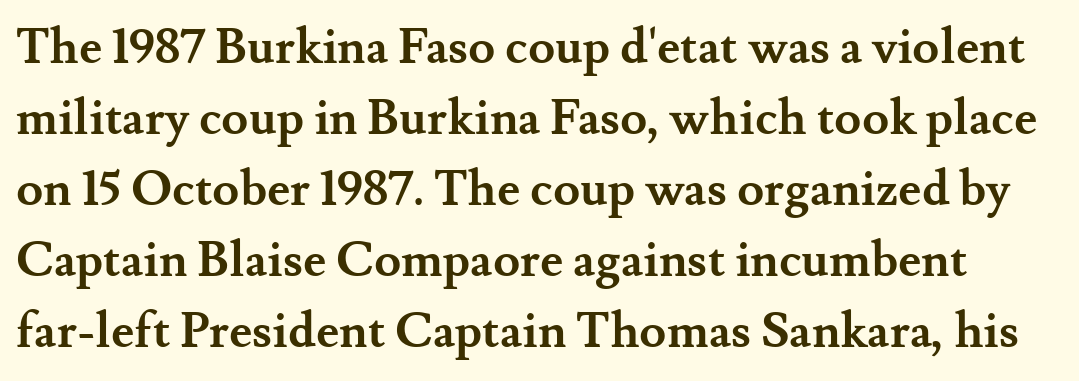
The image shows 49 px semibold serif type, upright; set normal line spacing (1.45x), normal letter spacing, not underlined; medium stroke contrast and a small x-height.
